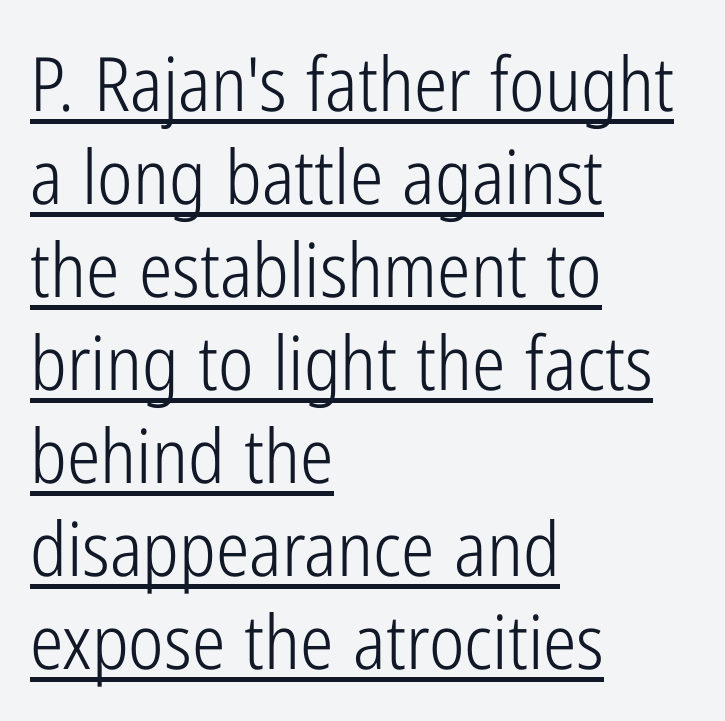
Here the glyphs are tracked normally, forming tight word shapes. This sample has the flowing, uneven cadence of proportional lettering. In CSS terms this would be text-align: left. Posture: vertical.
